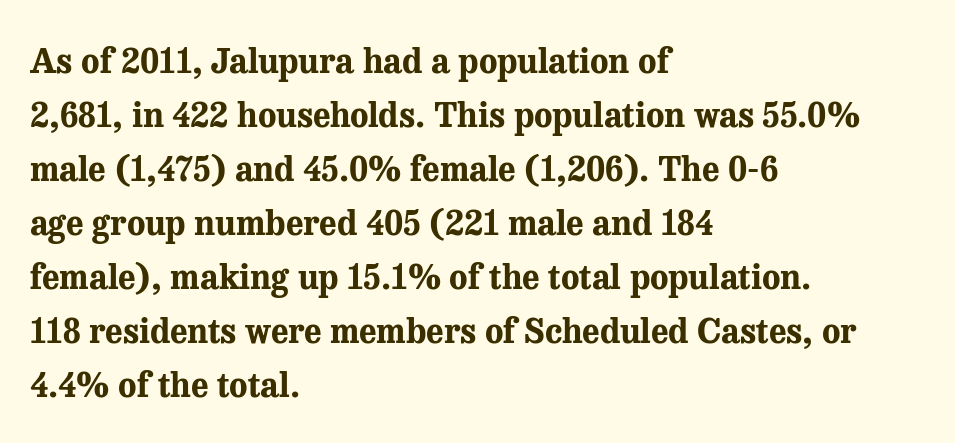
If you drew a line through each stem, it would be perfectly vertical. The space between consecutive lines is moderate. The rendering uses natural spacing where letterforms have individual widths. The tracking reads as untouched default to a designer's eye. Notice how thick the strokes are: this is what a full bold looks like.
